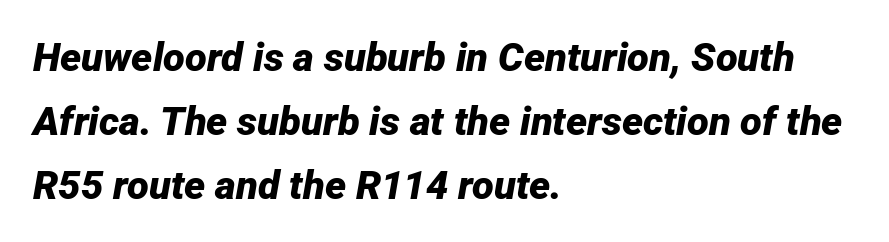
Left-aligned paragraph, ragged on the right. Regular leading. Honestly, the letter spacing is just normal — you wouldn't notice it. Think of a printed novel: that variable character pitch is what you see here.
